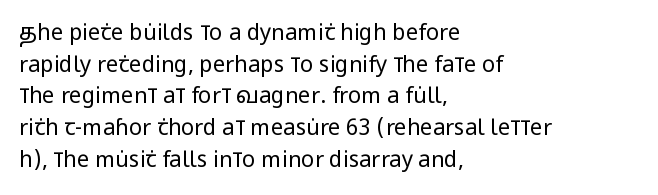
Q: Is the text bold? A: No.
Q: Is the text italic (slanted)? A: No, it is upright.
Q: Is the text underlined? A: No.
Q: How is the paragraph aligned? A: Left-aligned.
Q: Is the spacing between letters normal or unusually wide? A: Normal.
Q: Is the spacing between lines tight, normal or loose? A: Normal.
